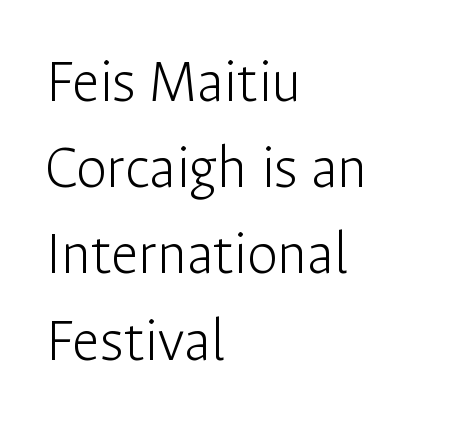
{"serif": "no", "italic": "no", "bold": "no", "weight": "light", "width": "normal", "stroke_contrast": "low", "x_height": "medium", "monospaced": "no", "underline": "no", "align": "left", "line_spacing": "normal", "line_spacing_ratio": 1.39, "letter_spacing": "normal", "letter_spacing_em": 0.0, "glyph_px": 62}
